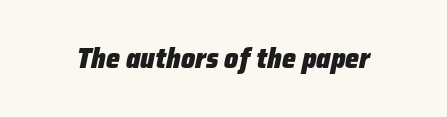
The image shows 28 px heavy type, italic (leaning right); set normal letter spacing, not underlined; low stroke contrast and a medium x-height.
